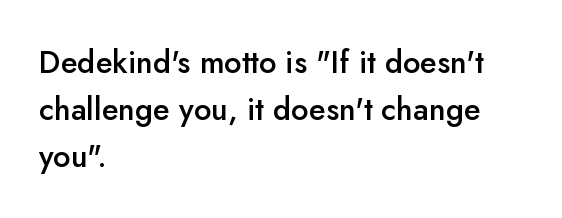
Posture: vertical. A classic flush-left, rag-right setting is used for this passage. Students, this is semibold: more ink than regular, less than bold. Nope, no serifs anywhere on these letters. Glance below the letters and you will spot only blank space.
